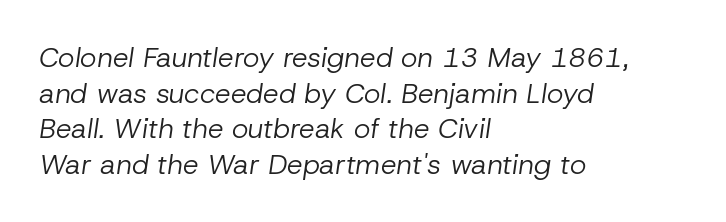
Tracking value appears to be zero — textbook default spacing. Horizontal alignment here is leftward, the default for most running prose. Slant detected: the letters are inclined. Each stroke keeps to a modest, everyday thickness or less. Does the leading feel generous? No, just average. Plain, unruled lines of type.
